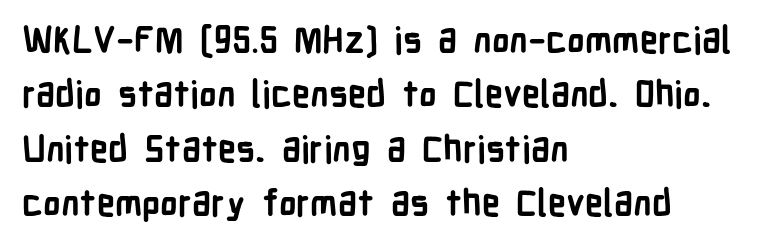
The image shows 36 px semibold, condensed sans-serif type, upright; set left-aligned, normal line spacing (1.51x), normal letter spacing, not underlined; low stroke contrast and a medium x-height.
